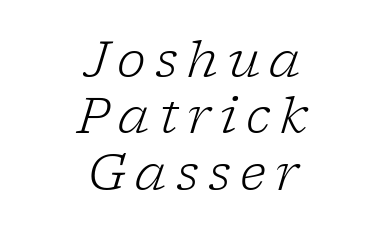
{"serif": "yes", "italic": "yes", "lean": "right", "slant_degrees": 17, "bold": "no", "weight": "light", "width": "normal", "stroke_contrast": "low", "x_height": "medium", "monospaced": "no", "underline": "no", "align": "center", "line_spacing": "tight", "line_spacing_ratio": 1.15, "glyph_px": 49}
